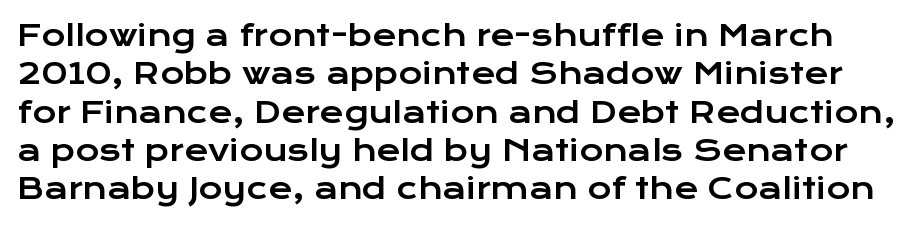
Q: Is the text italic (slanted)? A: No, it is upright.
Q: Is the typeface a serif or a sans-serif typeface? A: Sans-serif.
Q: Is the text underlined? A: No.
Q: Is the spacing between letters normal or unusually wide? A: Normal.
Q: Is the spacing between lines tight, normal or loose? A: Normal.
Q: Width (condensed, normal, or wide)? A: Wide.
Q: Stroke contrast? A: Low.
Q: x-height? A: Medium.
Q: Monospaced? A: No.
